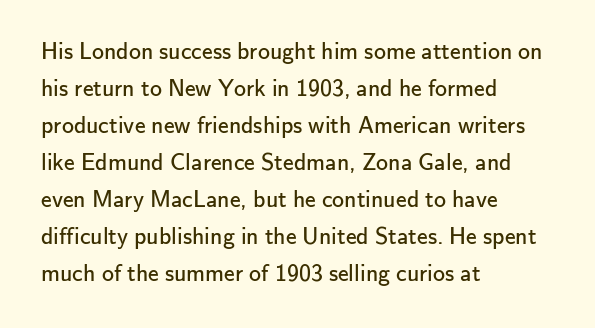
Q: Is the text bold? A: No.
Q: Is the text italic (slanted)? A: No, it is upright.
Q: Is the text underlined? A: No.
Q: How is the paragraph aligned? A: Left-aligned.
Q: Is the spacing between letters normal or unusually wide? A: Normal.
Q: Is the spacing between lines tight, normal or loose? A: Normal.
